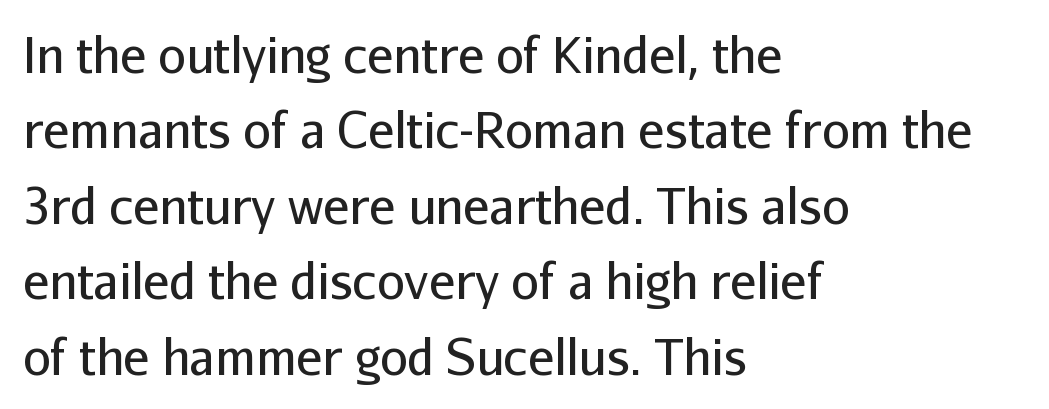
Weight class: somewhere from thin through regular. Each word holds together tightly as a unit, with standard inter-letter gaps. Note the varied advance widths — an 'i' is clearly narrower than an 'm'. Nobody drew a line under any word here. The space between consecutive lines is moderate. Left-aligned paragraph, ragged on the right.
